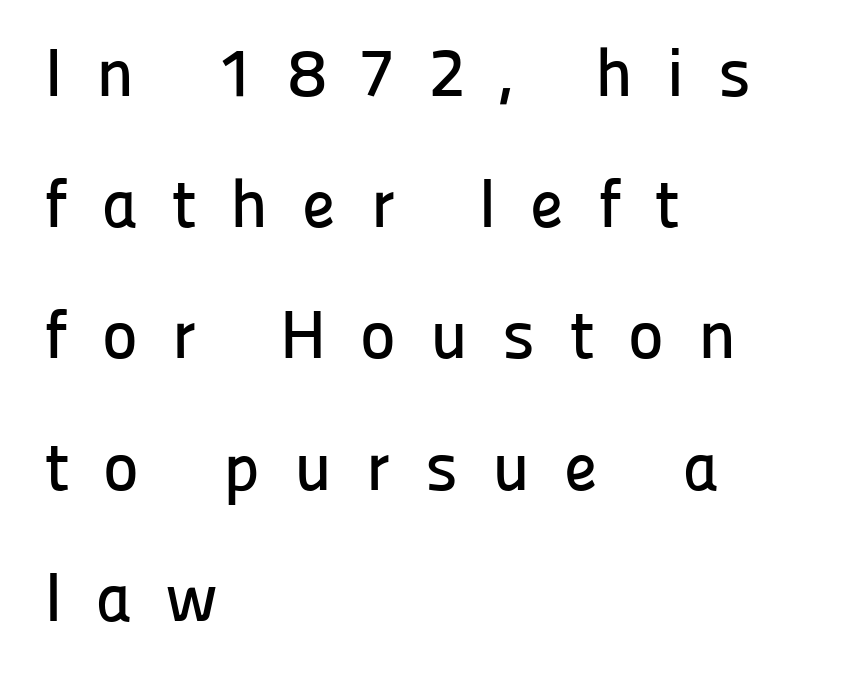
The image shows 68 px sans-serif type, upright; set left-aligned, loose line spacing (1.93x), unusually wide letter spacing (+0.5 em), not underlined; low stroke contrast and a medium x-height.
